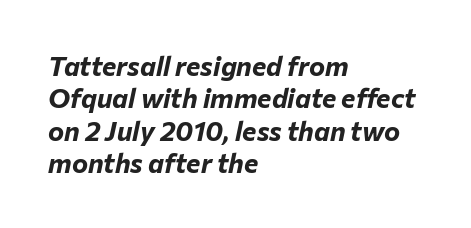
The setting favours the left margin, as ordinary paragraphs usually do. Students, this is bold: see how much ink each stroke carries. Students, note that the glyphs here touch the page at normal intervals. Every character sits at an angle, as italics do. The passage shown is not underscored anywhere.
